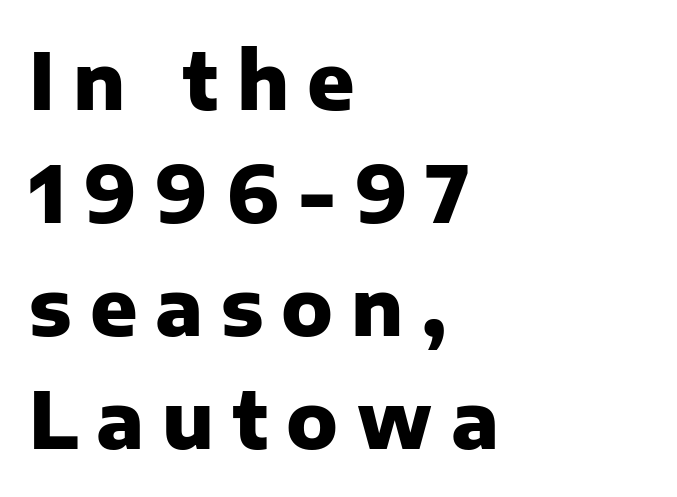
The image shows 78 px heavy sans-serif type, upright; set left-aligned, normal line spacing (1.45x), unusually wide letter spacing (+0.23 em), not underlined; low stroke contrast and a medium x-height.
